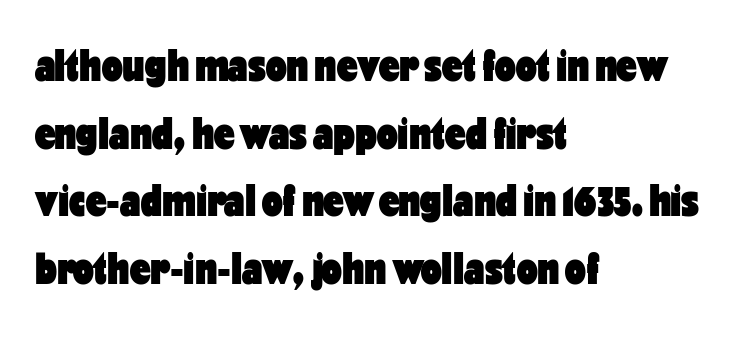
The image shows 46 px heavy, condensed sans-serif type, upright; set left-aligned, normal line spacing (1.47x), normal letter spacing, not underlined; low stroke contrast and a medium x-height.
